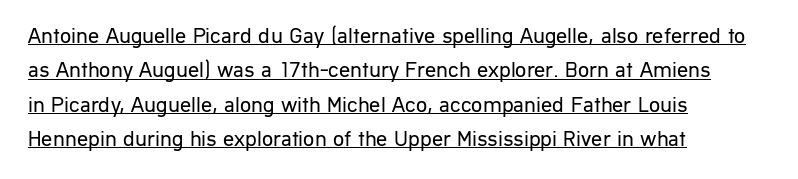
The image shows 22 px text type, upright; set left-aligned, normal line spacing (1.56x), normal letter spacing, underlined.
